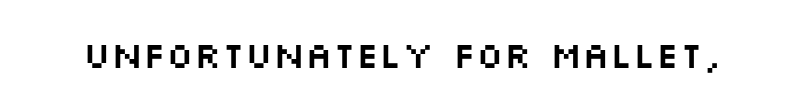
The image shows 37 px wide sans-serif type, upright; set normal letter spacing, not underlined; medium stroke contrast and a large x-height.
